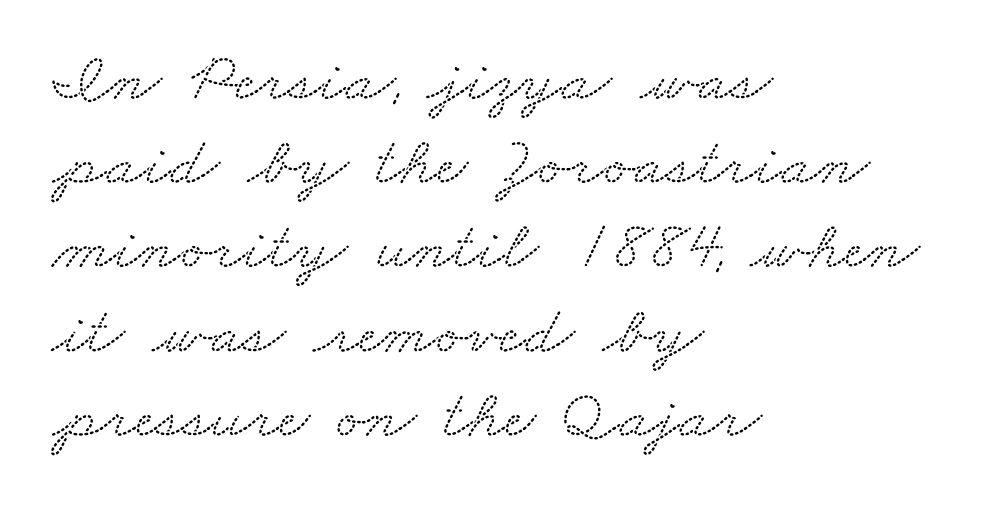
The image shows 69 px wide serif type; set left-aligned, line spacing 1.22x, normal letter spacing, not underlined; low stroke contrast and a small x-height.
